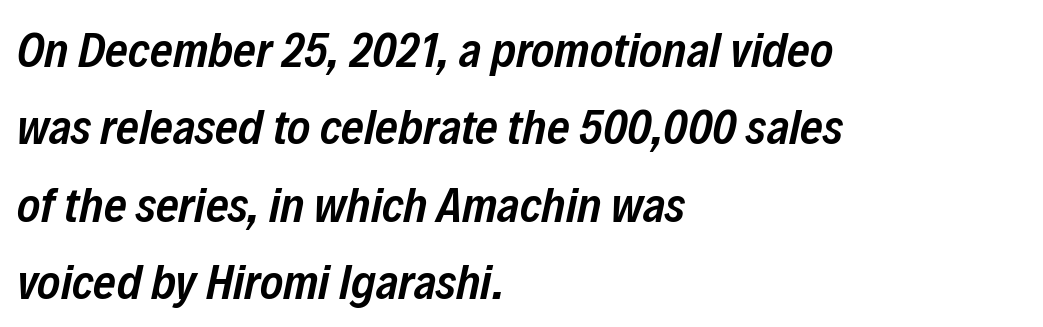
{"italic": "yes", "lean": "right", "slant_degrees": 12, "bold": "semi", "weight": "semibold", "width": "condensed", "stroke_contrast": "low", "x_height": "medium", "monospaced": "no", "underline": "no", "align": "left", "line_spacing": "normal", "line_spacing_ratio": 1.58, "letter_spacing": "normal", "letter_spacing_em": 0.0, "glyph_px": 49}
